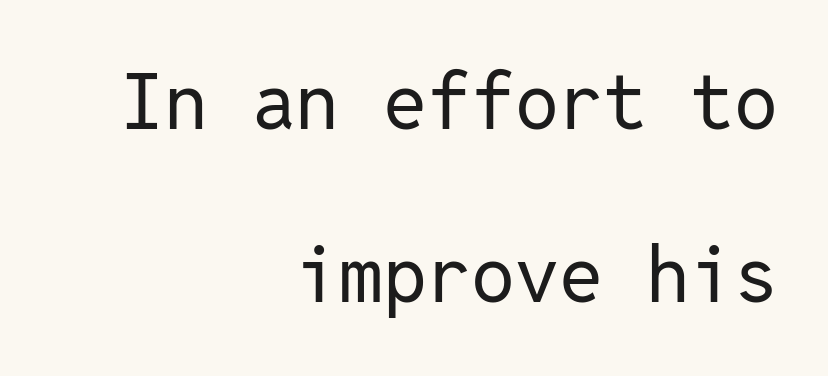
The image shows 78 px regular-weight sans-serif type, upright, monospaced; set right-aligned, loose line spacing (2.22x), normal letter spacing, not underlined; low stroke contrast and a medium x-height.
